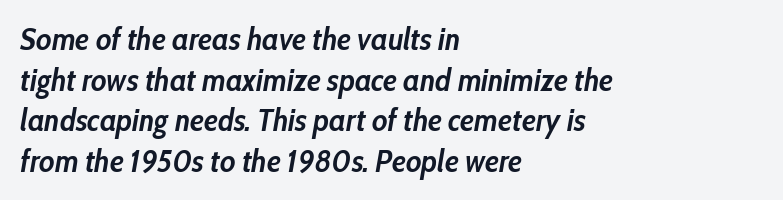
Q: Is the text bold? A: Yes.
Q: Is the text italic (slanted)? A: Yes, it leans right by about 10 degrees.
Q: Is the text underlined? A: No.
Q: How is the paragraph aligned? A: Left-aligned.
Q: Is the spacing between letters normal or unusually wide? A: Normal.
Q: Is the spacing between lines tight, normal or loose? A: Normal.
Q: Width (condensed, normal, or wide)? A: Condensed.
Q: Stroke contrast? A: Low.
Q: x-height? A: Medium.
Q: Monospaced? A: No.
